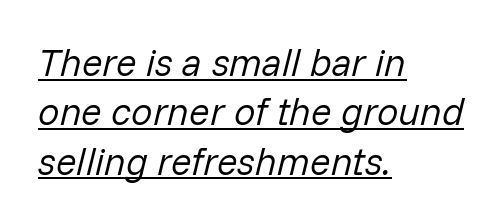
Q: Is the text bold? A: No.
Q: Is the text italic (slanted)? A: Yes, it leans right by about 14 degrees.
Q: Is the text underlined? A: Yes.
Q: How is the paragraph aligned? A: Left-aligned.
Q: Is the spacing between letters normal or unusually wide? A: Normal.
Q: Is the spacing between lines tight, normal or loose? A: Normal.
Q: Width (condensed, normal, or wide)? A: Normal.
Q: Stroke contrast? A: Low.
Q: x-height? A: Medium.
Q: Monospaced? A: No.
